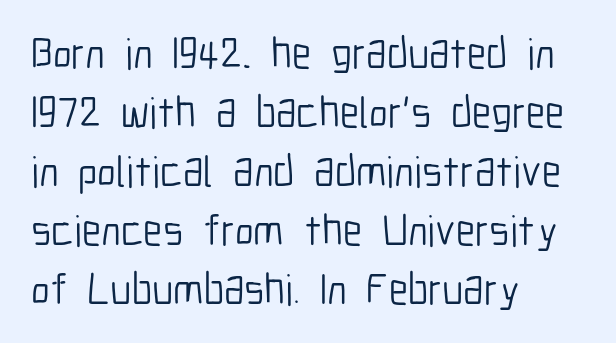
Q: Is the text bold? A: No.
Q: Is the text italic (slanted)? A: No, it is upright.
Q: Is the typeface a serif or a sans-serif typeface? A: Sans-serif.
Q: Is the text underlined? A: No.
Q: How is the paragraph aligned? A: Left-aligned.
Q: Is the spacing between letters normal or unusually wide? A: Normal.
Q: Is the spacing between lines tight, normal or loose? A: Normal.
Q: Width (condensed, normal, or wide)? A: Condensed.
Q: Stroke contrast? A: Low.
Q: x-height? A: Medium.
Q: Monospaced? A: No.
